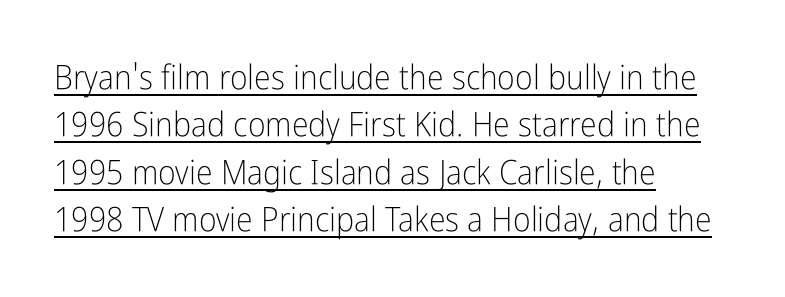
The image shows 34 px light, condensed sans-serif type, upright; set left-aligned, normal line spacing (1.39x), normal letter spacing, underlined; low stroke contrast and a medium x-height.
